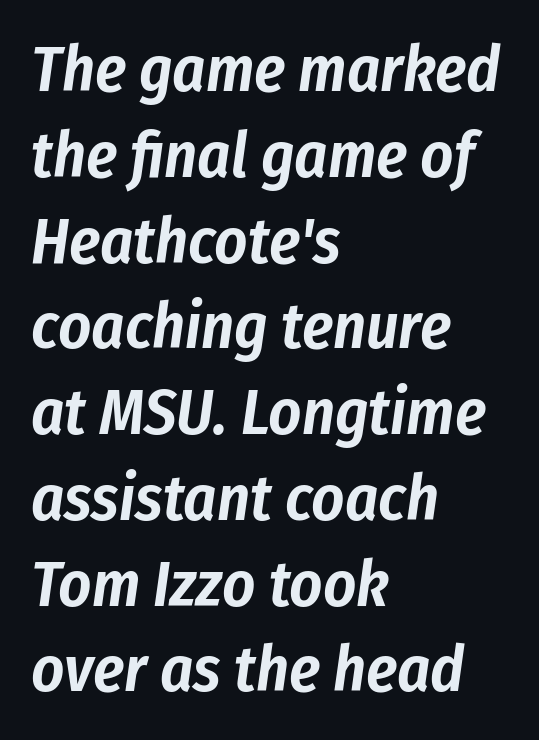
The rows are spaced the way most documents space them. Looking at the ascenders, they clearly lean. The letters sit at their default tracking, neither squeezed nor spread. Words float on clear page, feet unadorned. A classic flush-left, rag-right setting is used for this passage. This sample has the flowing, uneven cadence of proportional lettering.
